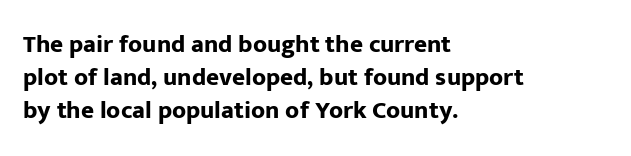
{"italic": "no", "bold": "yes", "underline": "no", "align": "left", "line_spacing": "normal", "line_spacing_ratio": 1.33, "letter_spacing": "normal", "letter_spacing_em": 0.0, "glyph_px": 25}
